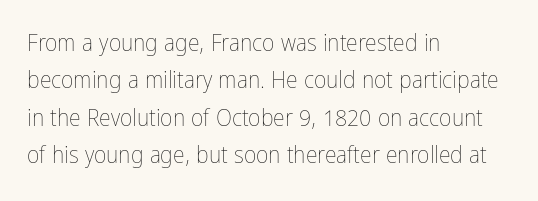
Q: Is the text bold? A: No.
Q: Is the text italic (slanted)? A: No, it is upright.
Q: Is the text underlined? A: No.
Q: How is the paragraph aligned? A: Left-aligned.
Q: Is the spacing between letters normal or unusually wide? A: Normal.
Q: Is the spacing between lines tight, normal or loose? A: Normal.
